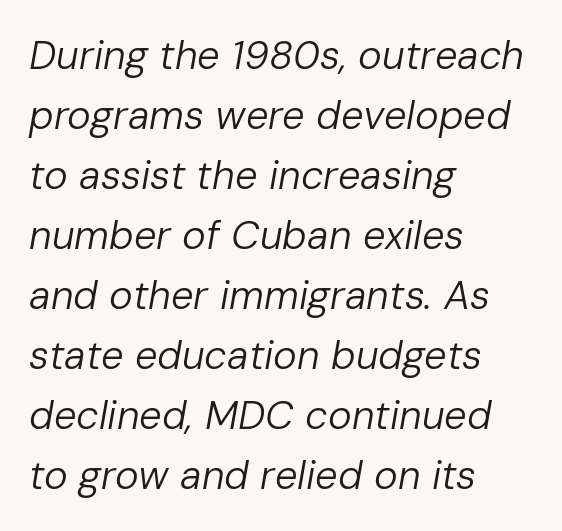
No extra tracking has been applied to these lines. The passage shown stacks its lines at a standard gap. Unbolded letterforms with no extra heft. Honestly, there is no underline to notice here at all.
